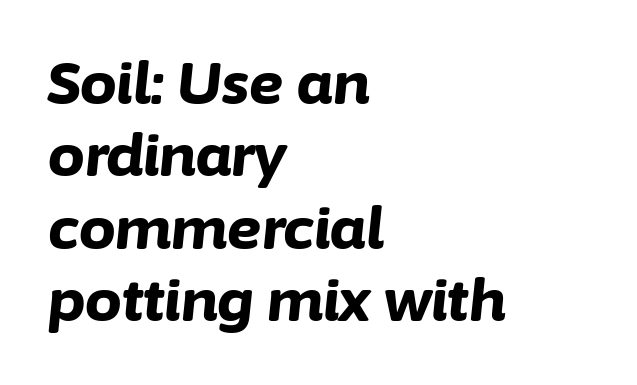
How heavy is the stroke? Heavy — this is a bold. Character widths vary here, with narrow letters taking less room than wide ones. This sample keeps an unexceptional amount of space between lines. Honestly, the letter spacing is just normal — you wouldn't notice it. Each line starts at the same left margin while the right side varies. Glance below the letters and you will spot only blank space.
